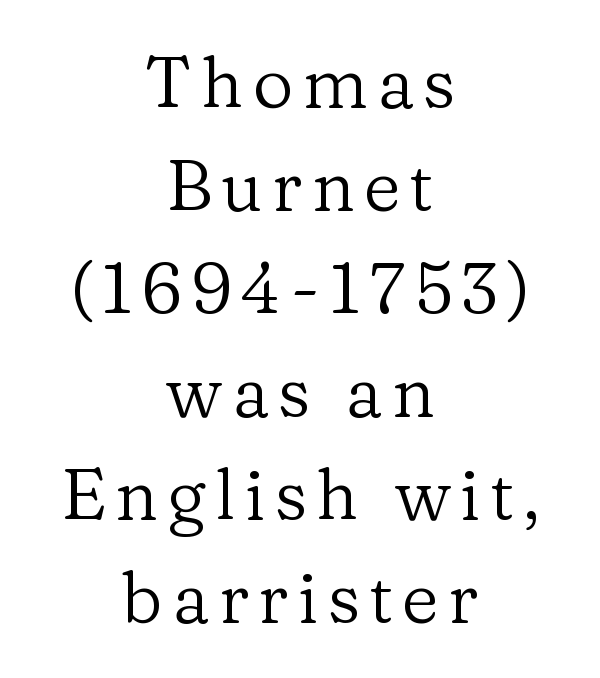
The image shows 71 px regular-weight serif type, upright; set centered, normal line spacing (1.45x), not underlined; low stroke contrast and a medium x-height.
